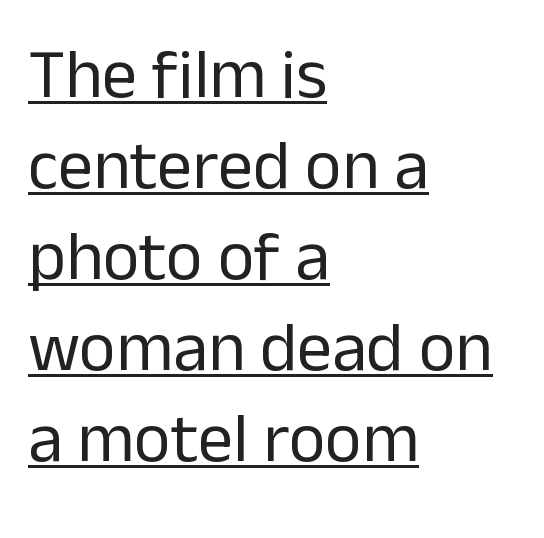
The image shows 70 px regular-weight sans-serif type, upright; set left-aligned, normal line spacing (1.3x), normal letter spacing, underlined; low stroke contrast and a medium x-height.
